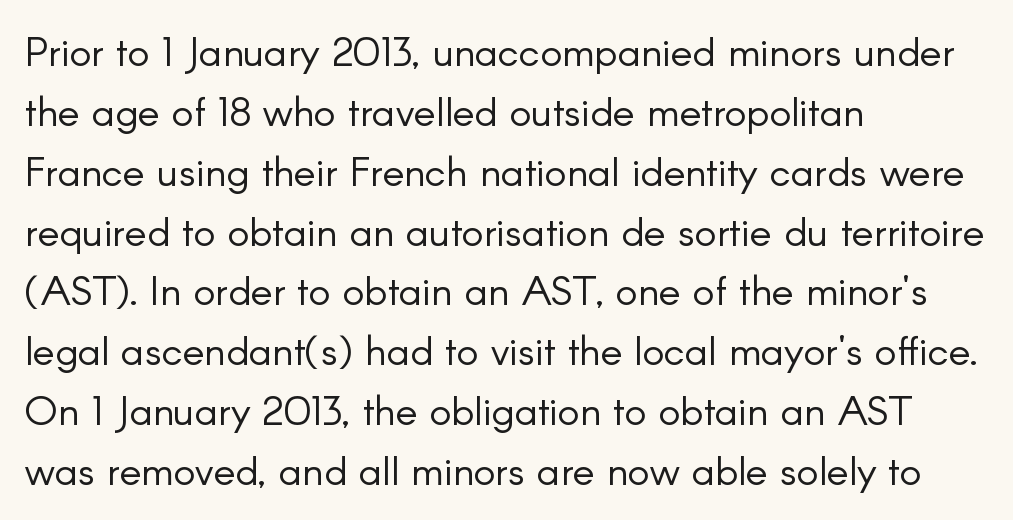
The image shows 41 px light sans-serif type, upright; set left-aligned, normal line spacing (1.46x), normal letter spacing, not underlined; low stroke contrast and a small x-height.
